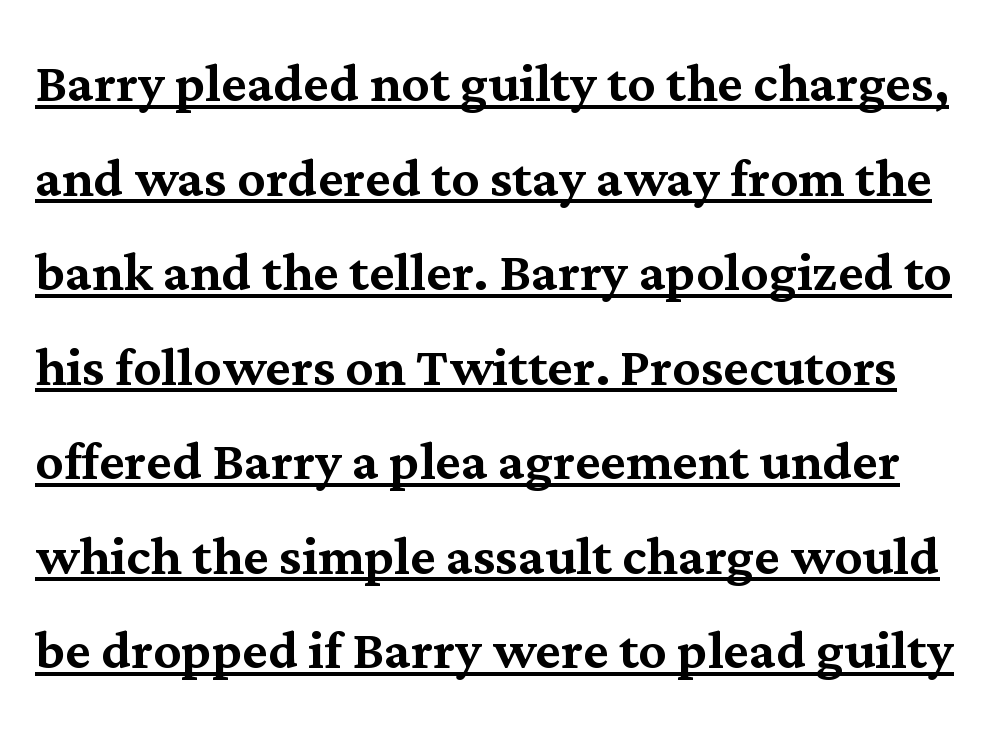
The rendering shows small feet on the letterforms — a serif design. The lettering is marked with a stroke running underneath it. The line texture is even and compact thanks to regular tracking. The axis of the letterforms is exactly vertical. The block of text has a typical density, with ordinary space between rows.
